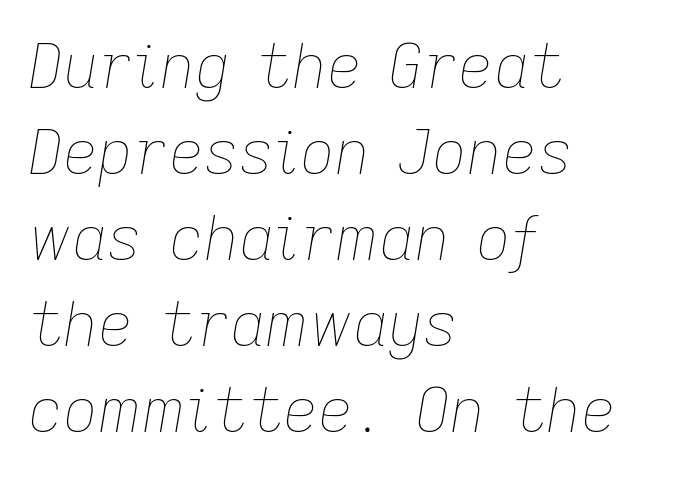
The image shows 61 px thin type, italic (leaning right); set left-aligned, normal line spacing (1.41x), normal letter spacing, not underlined; low stroke contrast and a medium x-height.
